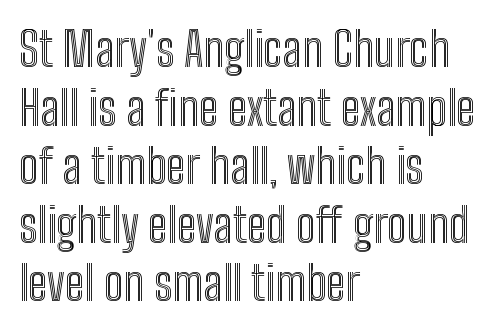
{"italic": "no", "width": "condensed", "x_height": "medium", "monospaced": "no", "underline": "no", "align": "left", "line_spacing_ratio": 1.22, "letter_spacing": "normal", "letter_spacing_em": 0.0, "glyph_px": 48}
